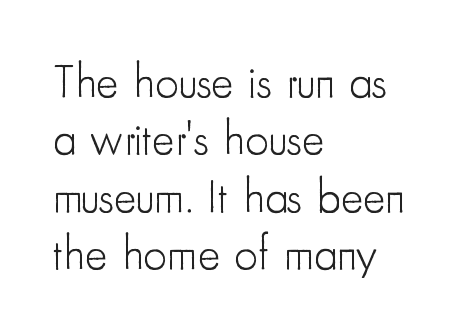
Default kerning and tracking; the words read as compact shapes. Examine the stroke ends and you'll find no serifs. Decoration check: the copy has no underline. The strokes are not fattened; the text isn't bold. Teacher's note: observe the even left margin — that is flush-left alignment. The rendering uses natural spacing where letterforms have individual widths.
